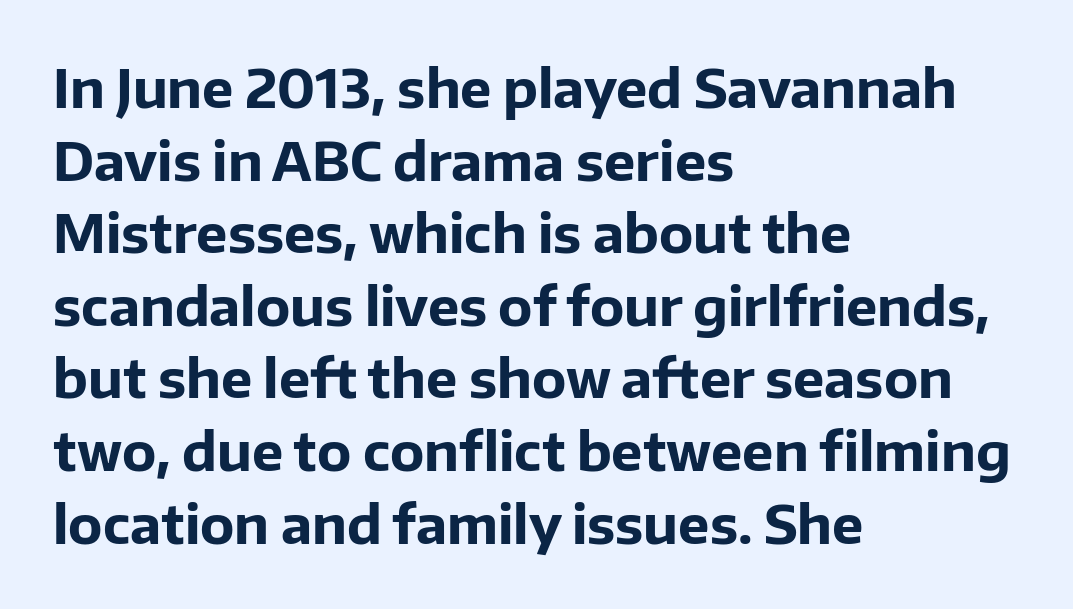
Descenders hang freely into open space. Letter spacing: default. These lines sit exactly where default settings would place them. The rag falls on the right side of this text block. Is this a sans? Yes — the strokes have no serifs. Looks like regular typesetting: each glyph gets only the width it needs.
